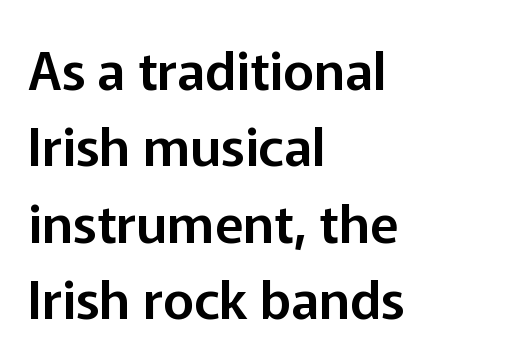
Does the leading feel generous? No, just average. Plain, unruled lines of type. The lettering holds an erect, upright posture throughout. A typesetter would call this proportional, since set widths differ per character. Each word holds together tightly as a unit, with standard inter-letter gaps.
